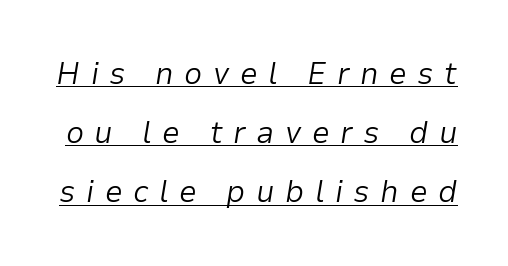
Q: Is the text bold? A: No.
Q: Is the text italic (slanted)? A: Yes, it leans right by about 9 degrees.
Q: Is the text underlined? A: Yes.
Q: Is the spacing between letters normal or unusually wide? A: Unusually wide.
Q: Width (condensed, normal, or wide)? A: Normal.
Q: Stroke contrast? A: Low.
Q: x-height? A: Medium.
Q: Monospaced? A: No.
